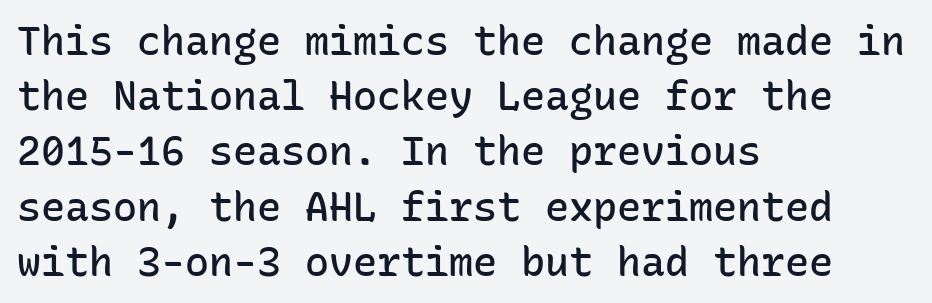
Note: no serifs on the glyphs. Rows of type keep a routine distance in the vertical direction. The glyphs have the mass of a demibold cut, below bold. These lines were composed using upright roman letters. Underlining? Definitely not there.
